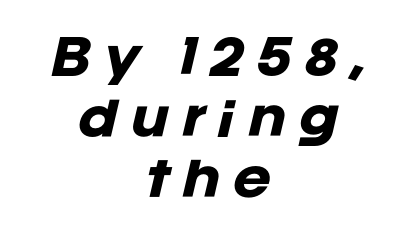
The image shows 46 px heavy type, italic (leaning right); set centered, normal line spacing (1.33x), unusually wide letter spacing (+0.27 em), not underlined; low stroke contrast and a large x-height.
